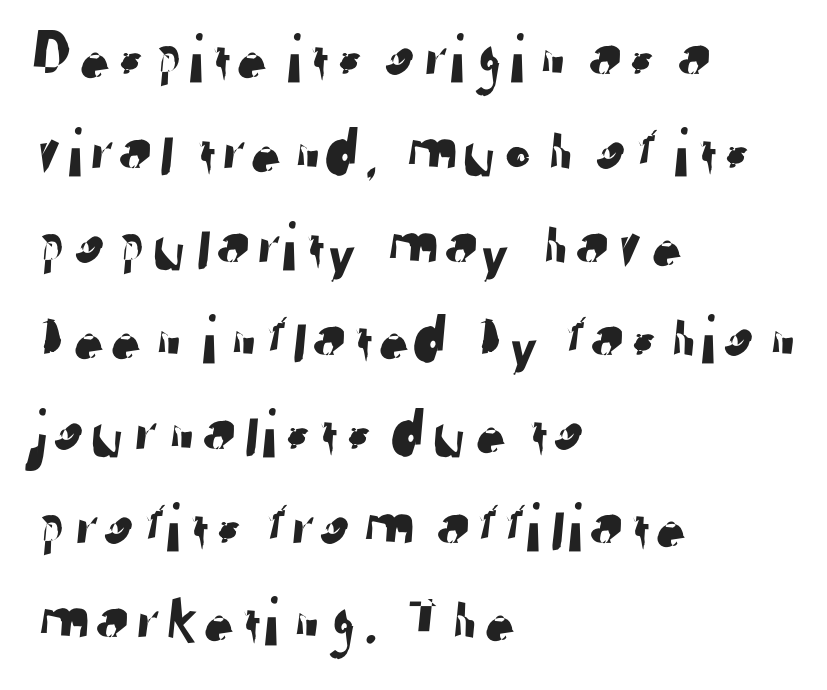
{"serif": "no", "width": "normal", "stroke_contrast": "low", "x_height": "medium", "monospaced": "no", "underline": "no", "align": "left", "line_spacing": "normal", "line_spacing_ratio": 1.34, "letter_spacing": "normal", "letter_spacing_em": 0.0, "glyph_px": 70}
